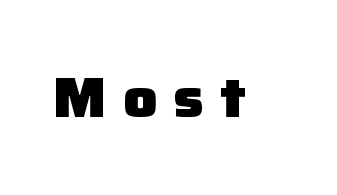
Q: Is the text bold? A: Yes.
Q: Is the text italic (slanted)? A: No, it is upright.
Q: Is the typeface a serif or a sans-serif typeface? A: Sans-serif.
Q: Is the text underlined? A: No.
Q: Is the spacing between letters normal or unusually wide? A: Unusually wide.
Q: Width (condensed, normal, or wide)? A: Normal.
Q: Stroke contrast? A: Low.
Q: x-height? A: Medium.
Q: Monospaced? A: No.
